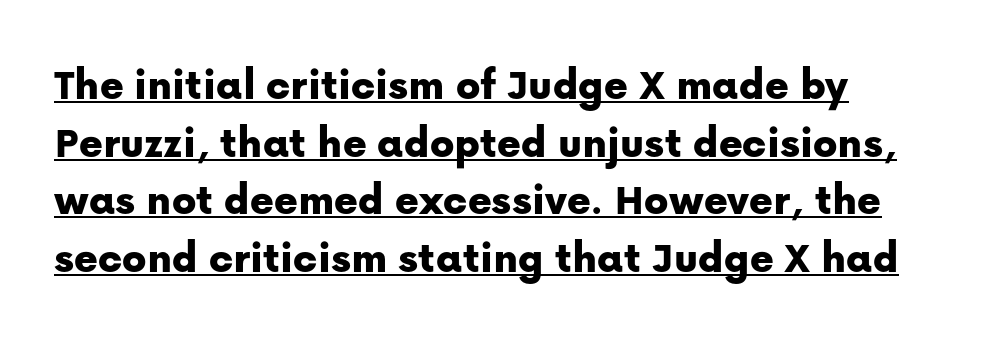
Q: Is the text italic (slanted)? A: No, it is upright.
Q: Is the typeface a serif or a sans-serif typeface? A: Sans-serif.
Q: Is the text underlined? A: Yes.
Q: Is the spacing between letters normal or unusually wide? A: Normal.
Q: Is the spacing between lines tight, normal or loose? A: Normal.
Q: Width (condensed, normal, or wide)? A: Normal.
Q: Stroke contrast? A: Low.
Q: x-height? A: Medium.
Q: Monospaced? A: No.
